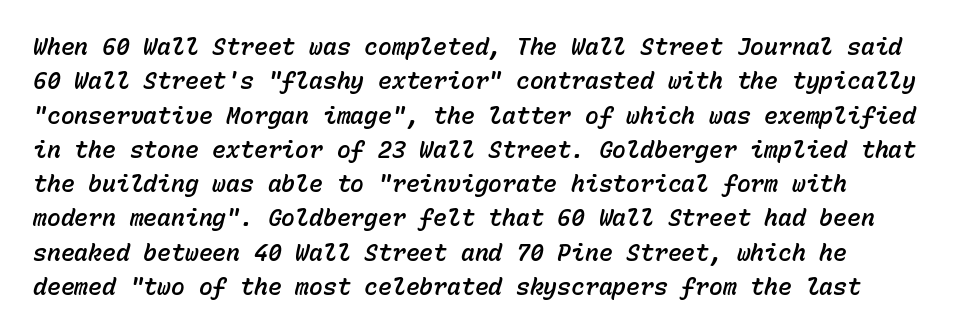
{"italic": "yes", "lean": "right", "slant_degrees": 15, "underline": "no", "line_spacing": "normal", "line_spacing_ratio": 1.49, "letter_spacing": "normal", "letter_spacing_em": 0.0, "glyph_px": 23}
